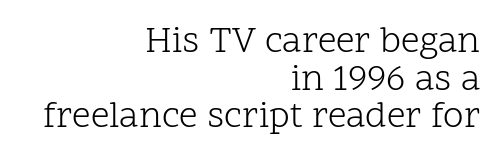
Here the glyphs are tracked normally, forming tight word shapes. The typography opts for an upright posture over an oblique one. Note the varied advance widths — an 'i' is clearly narrower than an 'm'. The words here are not underlined. Examine the stroke ends and you'll spot serifs. The passage shown stacks its lines with hardly any gap.
